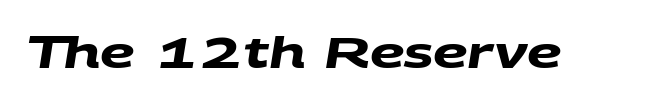
{"serif": "no", "bold": "yes", "weight": "heavy", "width": "wide", "stroke_contrast": "medium", "x_height": "large", "monospaced": "no", "underline": "no", "letter_spacing": "normal", "letter_spacing_em": 0.0, "glyph_px": 43}
